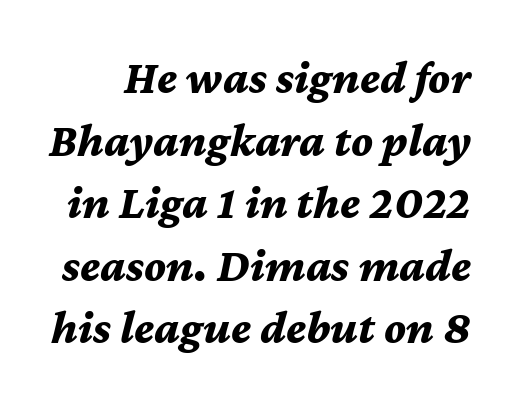
The image shows 47 px bold type, italic (leaning right); set normal line spacing (1.33x), normal letter spacing, not underlined; medium stroke contrast and a medium x-height.
